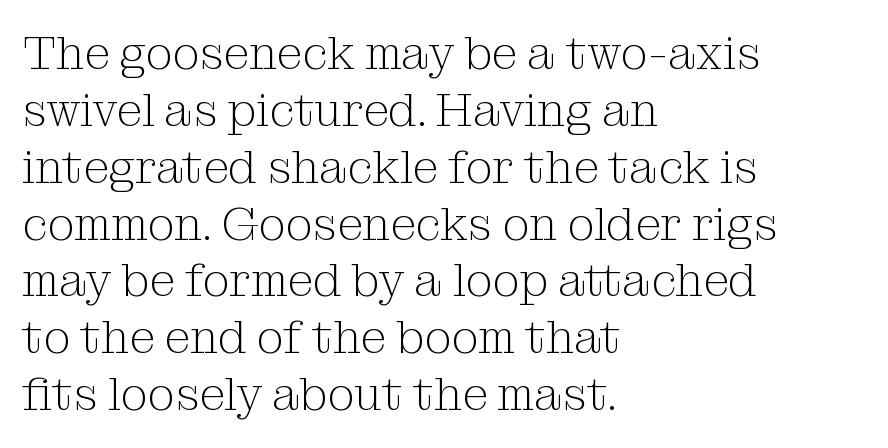
Q: Is the text bold? A: No.
Q: Is the text italic (slanted)? A: No, it is upright.
Q: Is the typeface a serif or a sans-serif typeface? A: Serif.
Q: Is the text underlined? A: No.
Q: How is the paragraph aligned? A: Left-aligned.
Q: Is the spacing between letters normal or unusually wide? A: Normal.
Q: Width (condensed, normal, or wide)? A: Normal.
Q: Stroke contrast? A: Medium.
Q: x-height? A: Medium.
Q: Monospaced? A: No.
